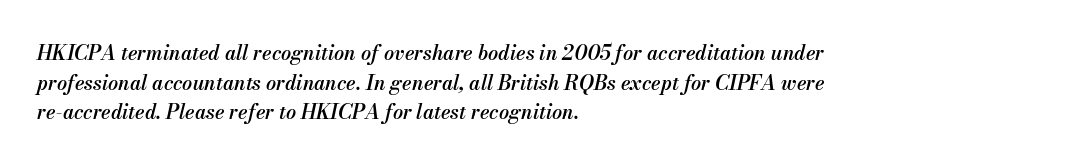
The passage shown stacks its lines at a standard gap. Posture: slanted. Tracking value appears to be zero — textbook default spacing. Leftover space on each line is placed entirely after the last word. Glance below the letters and you will spot only blank space. Set as a demibold, roughly 600 on the weight scale.
